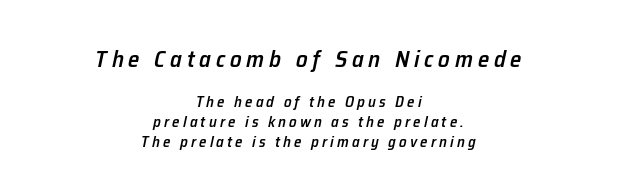
The face used here is rendered with a markedly widened letterfit. Does the lettering tilt? It does — this is italic. Horizontally, the lines are justified to the midpoint only. Visually, the top section dominates because its glyphs are scaled up. Just letters on the line, the space beneath them empty. A fair bit of extra ink — the face is semibold, not bold.
